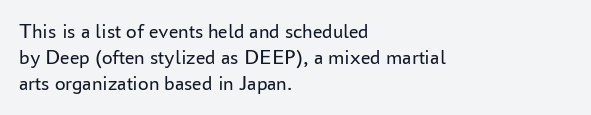
The image shows 21 px text type, upright; set left-aligned, normal line spacing (1.25x), normal letter spacing, not underlined.
